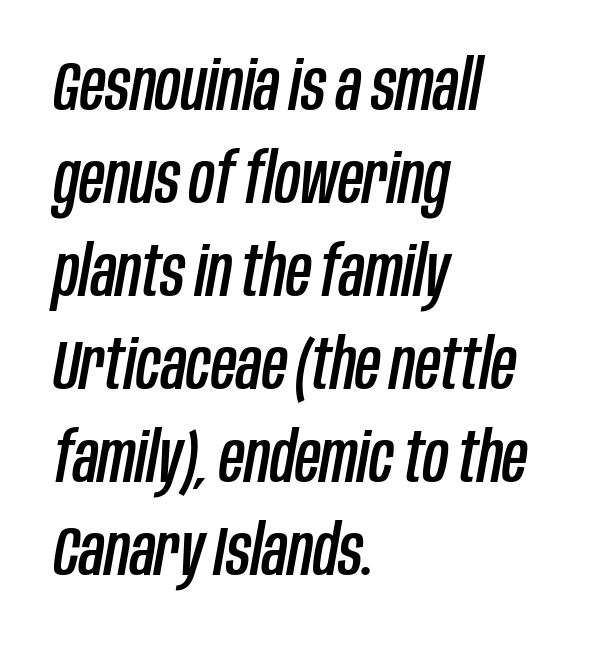
Q: Is the text italic (slanted)? A: Yes, it leans right by about 10 degrees.
Q: Is the text underlined? A: No.
Q: How is the paragraph aligned? A: Left-aligned.
Q: Is the spacing between letters normal or unusually wide? A: Normal.
Q: Is the spacing between lines tight, normal or loose? A: Normal.
Q: Width (condensed, normal, or wide)? A: Condensed.
Q: Stroke contrast? A: Low.
Q: x-height? A: Large.
Q: Monospaced? A: No.
